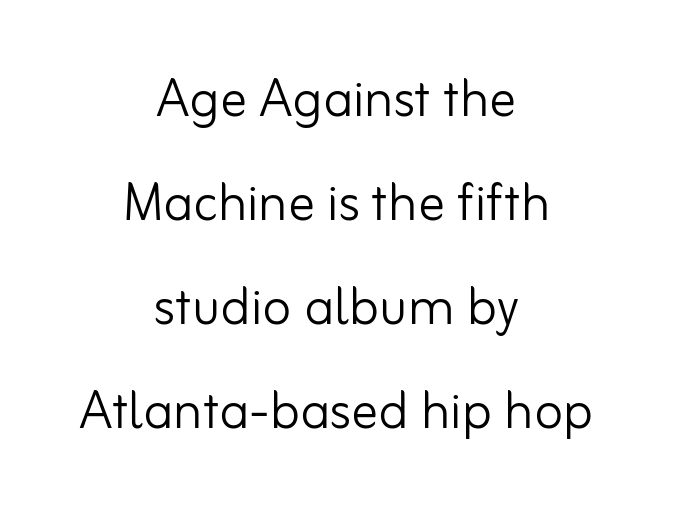
The font is comparable to plain body text, perhaps lighter. There is no visible air inserted between adjacent glyphs. Notice how descenders clear the ascenders below comfortably — that's standard leading. These lines are centered, leaving both edges ragged.
